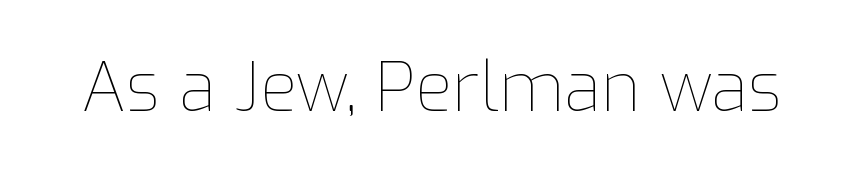
The image shows 68 px thin type, upright; set normal letter spacing, not underlined; low stroke contrast and a medium x-height.
